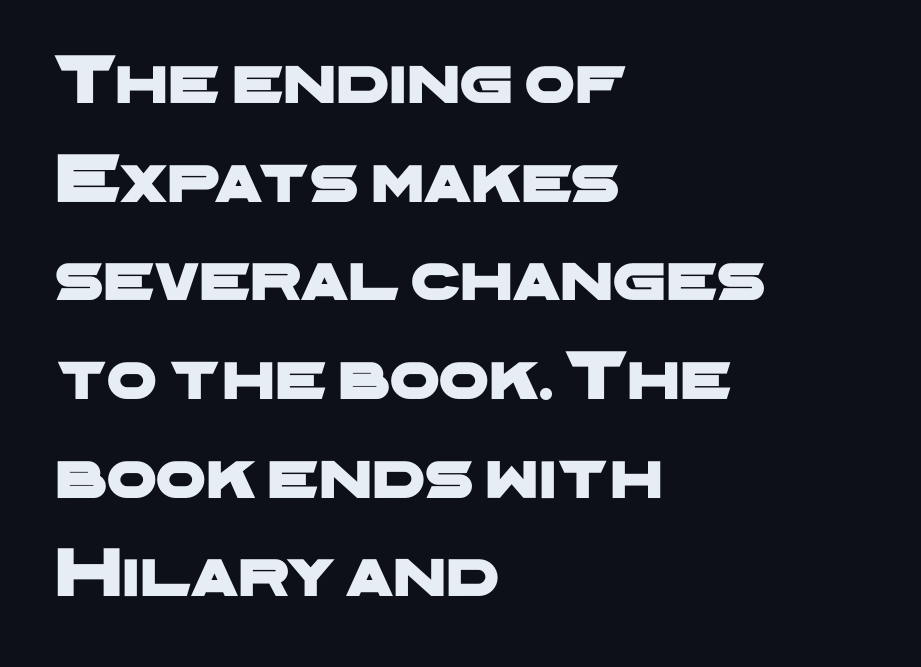
No word sits above an underline. Think of a printed novel: that variable character pitch is what you see here. Look at the tracking — it's just the regular setting, nothing added. Compared with a centered layout, this one pins lines to the left instead. Does the type have serifs? No, each stem ends abruptly. Each new line begins a customary step beneath the previous one.
